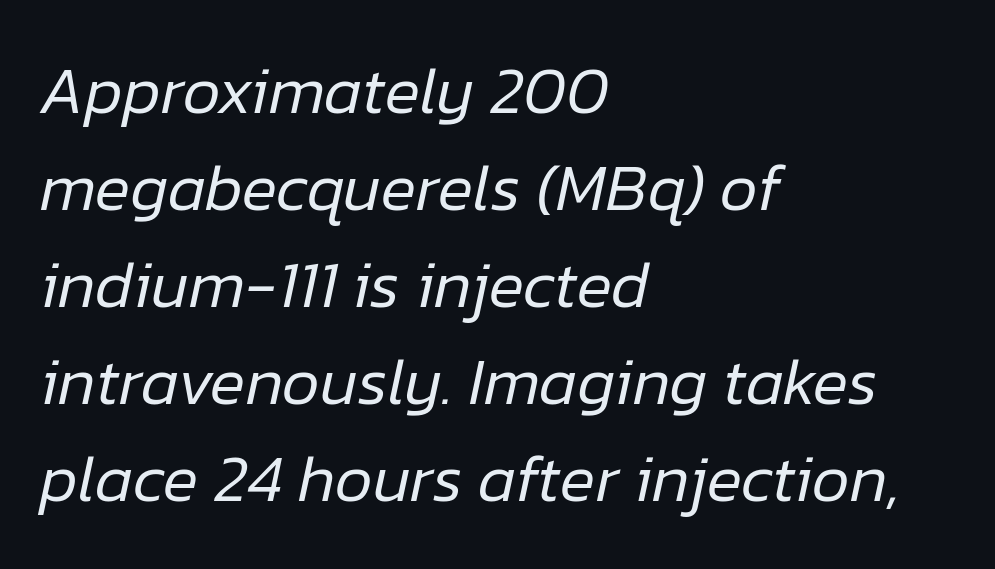
{"italic": "yes", "lean": "right", "slant_degrees": 12, "bold": "no", "weight": "regular", "width": "normal", "stroke_contrast": "low", "x_height": "medium", "monospaced": "no", "underline": "no", "align": "left", "line_spacing": "normal", "line_spacing_ratio": 1.47, "letter_spacing": "normal", "letter_spacing_em": 0.0, "glyph_px": 66}
